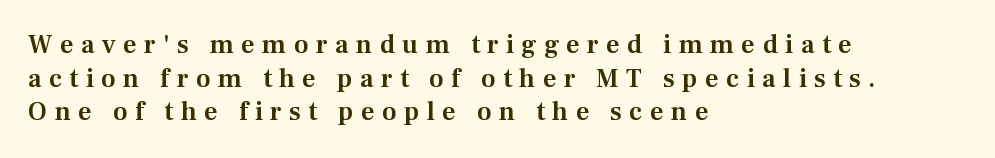
Q: Is the text italic (slanted)? A: No, it is upright.
Q: Is the text underlined? A: No.
Q: How is the paragraph aligned? A: Left-aligned.
Q: Is the spacing between letters normal or unusually wide? A: Unusually wide.
Q: Is the spacing between lines tight, normal or loose? A: Normal.
